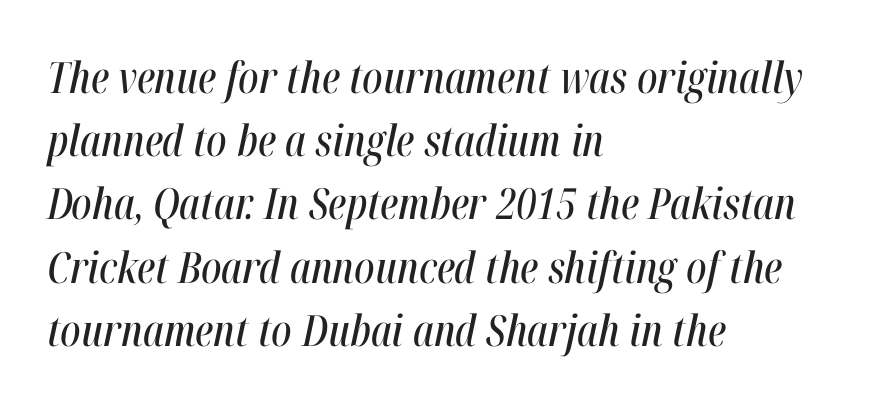
{"italic": "yes", "lean": "right", "slant_degrees": 12, "width": "condensed", "stroke_contrast": "high", "x_height": "medium", "monospaced": "no", "underline": "no", "align": "left", "line_spacing": "normal", "line_spacing_ratio": 1.47, "letter_spacing": "normal", "letter_spacing_em": 0.0, "glyph_px": 43}
